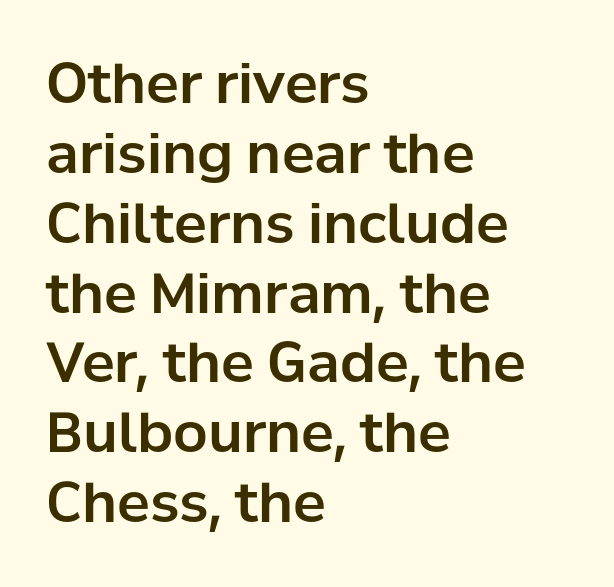
Q: Is the text italic (slanted)? A: No, it is upright.
Q: Is the typeface a serif or a sans-serif typeface? A: Sans-serif.
Q: Is the text underlined? A: No.
Q: How is the paragraph aligned? A: Left-aligned.
Q: Is the spacing between letters normal or unusually wide? A: Normal.
Q: Is the spacing between lines tight, normal or loose? A: Normal.
Q: Width (condensed, normal, or wide)? A: Normal.
Q: Stroke contrast? A: Low.
Q: x-height? A: Medium.
Q: Monospaced? A: No.
